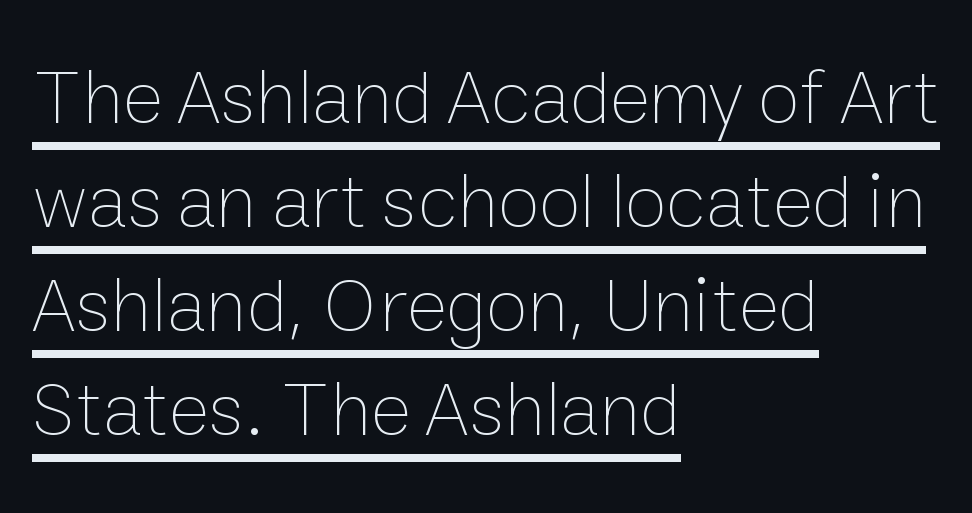
Q: Is the text bold? A: No.
Q: Is the text italic (slanted)? A: No, it is upright.
Q: Is the text underlined? A: Yes.
Q: How is the paragraph aligned? A: Left-aligned.
Q: Is the spacing between letters normal or unusually wide? A: Normal.
Q: Is the spacing between lines tight, normal or loose? A: Normal.
Q: Width (condensed, normal, or wide)? A: Normal.
Q: Stroke contrast? A: Low.
Q: x-height? A: Medium.
Q: Monospaced? A: No.
